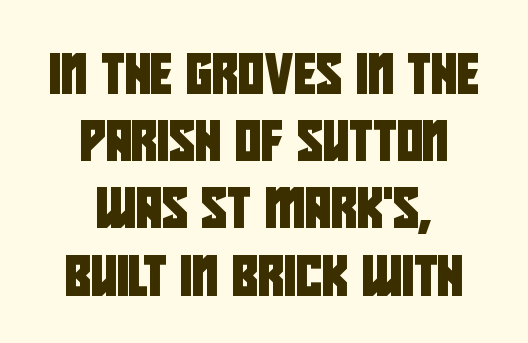
The image shows 40 px condensed sans-serif type; set centered, normal line spacing (1.68x), normal letter spacing, not underlined; low stroke contrast and a large x-height.
